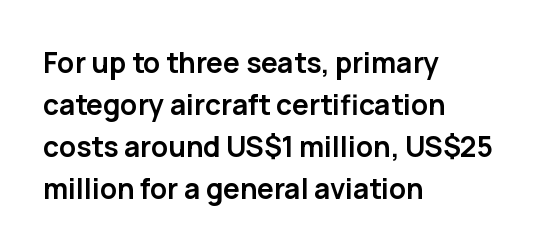
{"serif": "no", "italic": "no", "bold": "yes", "weight": "semibold", "width": "normal", "stroke_contrast": "low", "x_height": "medium", "monospaced": "no", "underline": "no", "align": "left", "line_spacing": "normal", "line_spacing_ratio": 1.5, "letter_spacing": "normal", "letter_spacing_em": 0.0, "glyph_px": 28}
